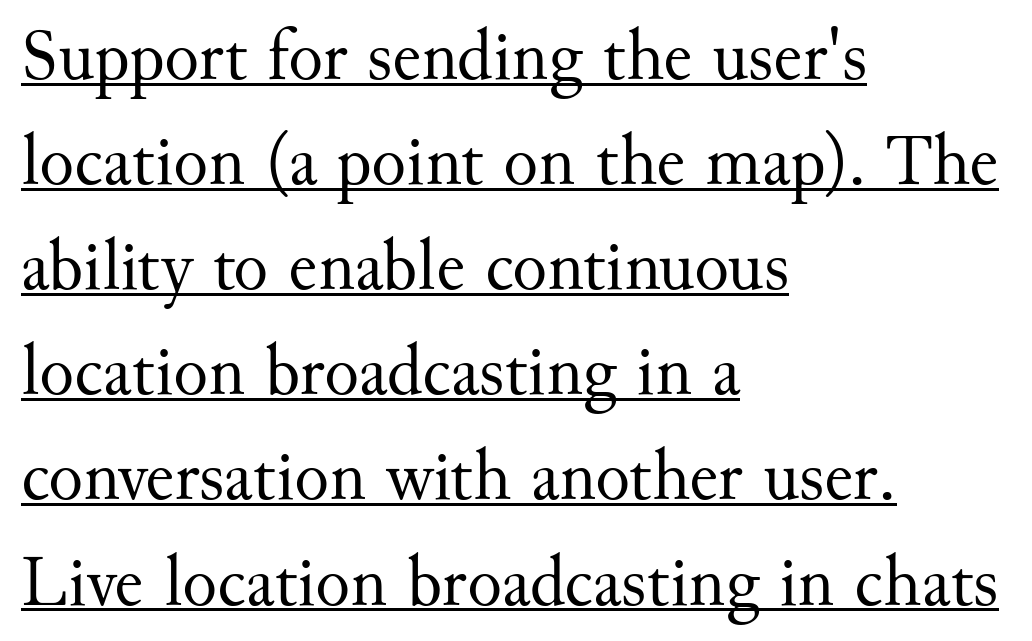
The image shows 72 px regular-weight serif type, upright; set left-aligned, normal line spacing (1.46x), normal letter spacing, underlined; medium stroke contrast and a small x-height.
